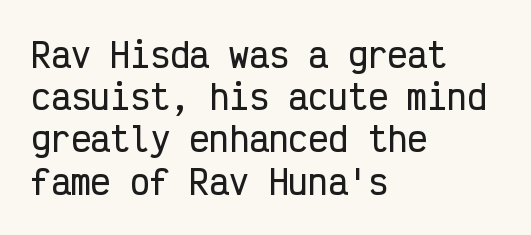
{"serif": "no", "italic": "no", "width": "condensed", "stroke_contrast": "low", "x_height": "medium", "monospaced": "yes", "underline": "no", "align": "left", "line_spacing": "normal", "line_spacing_ratio": 1.28, "letter_spacing": "normal", "letter_spacing_em": 0.0, "glyph_px": 33}
